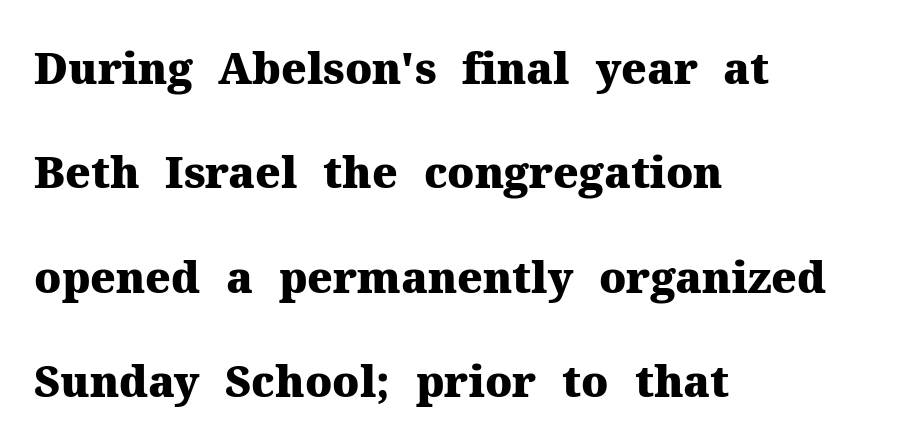
Q: Is the text bold? A: Yes.
Q: Is the text italic (slanted)? A: No, it is upright.
Q: Is the typeface a serif or a sans-serif typeface? A: Serif.
Q: Is the text underlined? A: No.
Q: How is the paragraph aligned? A: Left-aligned.
Q: Is the spacing between letters normal or unusually wide? A: Normal.
Q: Is the spacing between lines tight, normal or loose? A: Loose.
Q: Width (condensed, normal, or wide)? A: Normal.
Q: Stroke contrast? A: Medium.
Q: x-height? A: Medium.
Q: Monospaced? A: No.
